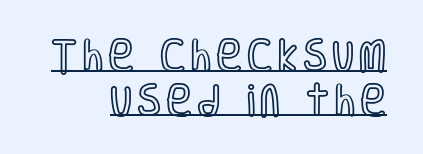
{"italic": "no", "width": "condensed", "x_height": "large", "monospaced": "no", "underline": "yes", "align": "right", "line_spacing": "normal", "line_spacing_ratio": 1.28, "glyph_px": 35}
